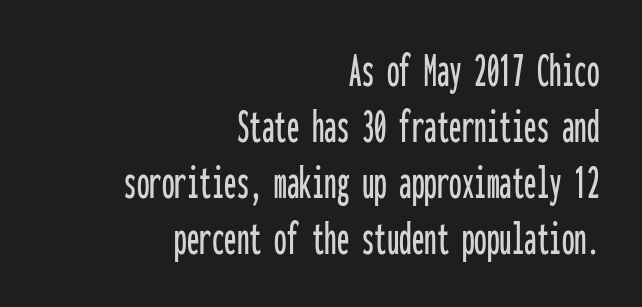
The image shows 50 px condensed sans-serif type, upright, monospaced; set right-aligned, tight line spacing (1.12x), normal letter spacing, not underlined; low stroke contrast and a medium x-height.
